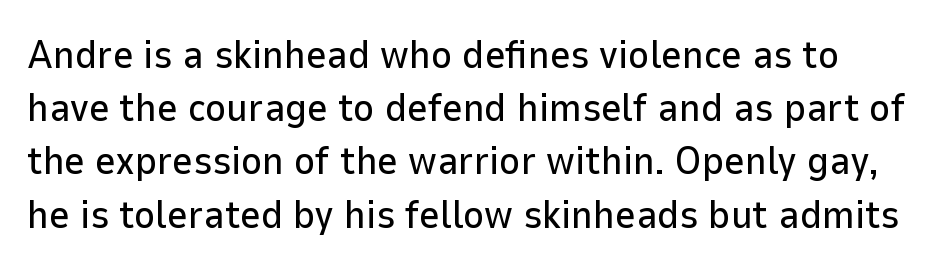
{"serif": "no", "italic": "no", "width": "normal", "stroke_contrast": "low", "x_height": "medium", "monospaced": "no", "underline": "no", "line_spacing": "normal", "line_spacing_ratio": 1.33, "letter_spacing": "normal", "letter_spacing_em": 0.0, "glyph_px": 40}
